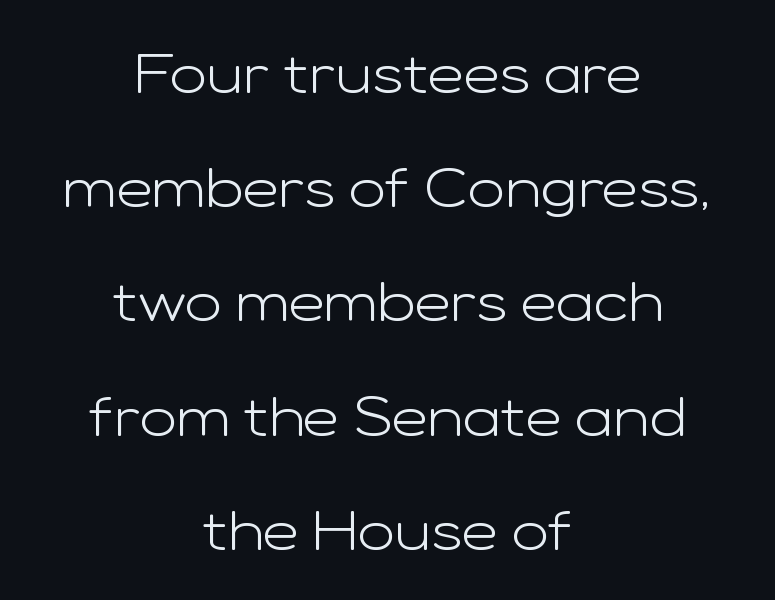
{"serif": "no", "italic": "no", "bold": "no", "weight": "light", "width": "wide", "stroke_contrast": "low", "x_height": "medium", "monospaced": "no", "underline": "no", "align": "center", "line_spacing": "loose", "line_spacing_ratio": 2.04, "letter_spacing": "normal", "letter_spacing_em": 0.0, "glyph_px": 56}
